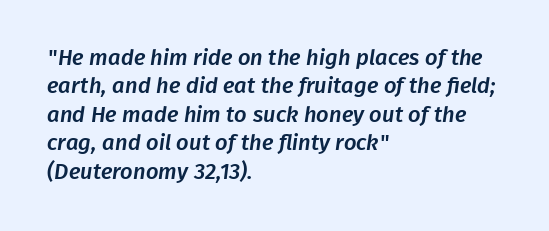
Successive baselines arrive at the customary interval. Spacing between characters is what you'd get straight out of the box. Teacher's note: observe the even left margin — that is flush-left alignment. Has an underline been added? It has not.
